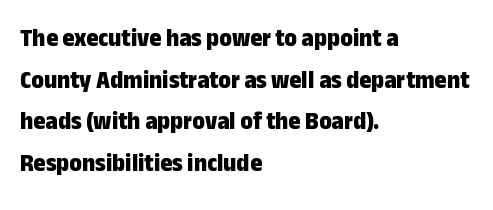
{"italic": "no", "bold": "yes", "underline": "no", "align": "left", "line_spacing": "normal", "line_spacing_ratio": 1.6, "letter_spacing": "normal", "letter_spacing_em": 0.0, "glyph_px": 26}
